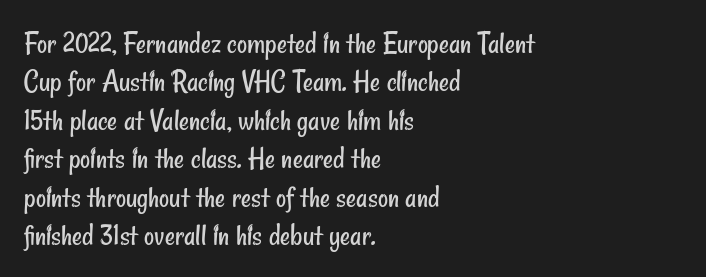
Q: Is the text bold? A: No.
Q: Is the typeface a serif or a sans-serif typeface? A: Sans-serif.
Q: Is the text underlined? A: No.
Q: How is the paragraph aligned? A: Left-aligned.
Q: Is the spacing between letters normal or unusually wide? A: Normal.
Q: Width (condensed, normal, or wide)? A: Condensed.
Q: Stroke contrast? A: Low.
Q: x-height? A: Small.
Q: Monospaced? A: No.
